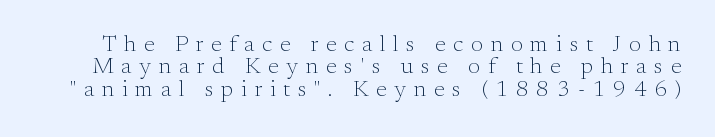
Stem width sits at or under what a default text font uses. It's the straight-up-and-down kind of type. Vertically, the passage feels compressed, each row crowding the next. The string is rendered with underlining switched off. Observe the wide spacing: letters keep a clear distance from each other.
